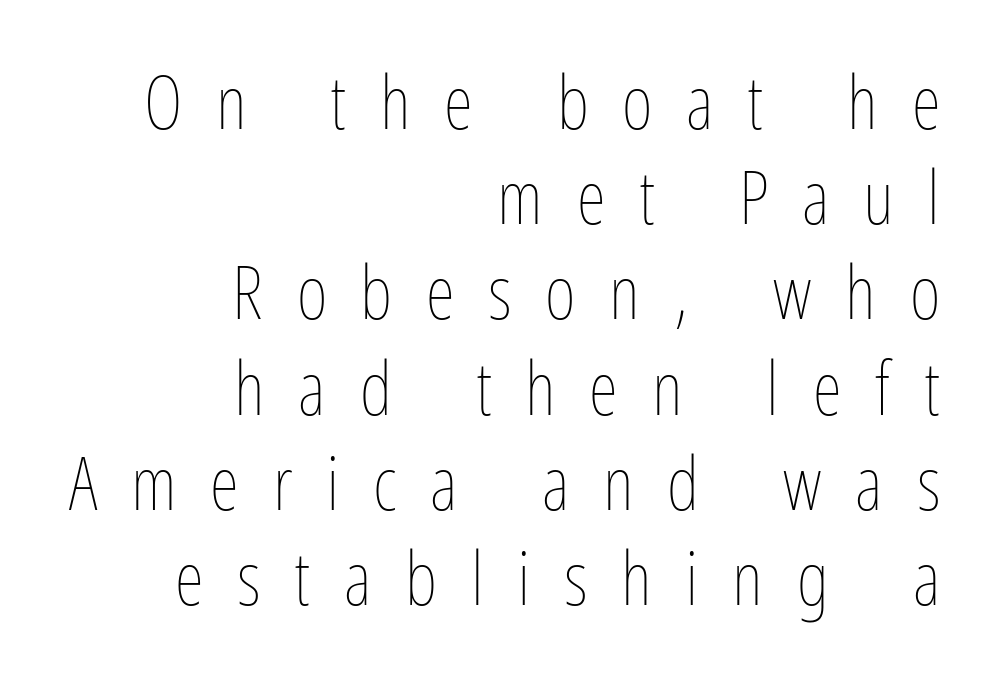
When letters stand straight like this, we call the style roman or upright. How are the letters spaced? Widely, with obvious added tracking. Looks like regular typesetting: each glyph gets only the width it needs. Nothing heavy about these letters — not bold at all. All the whitespace from short lines collects on the left. Underline: absent.
